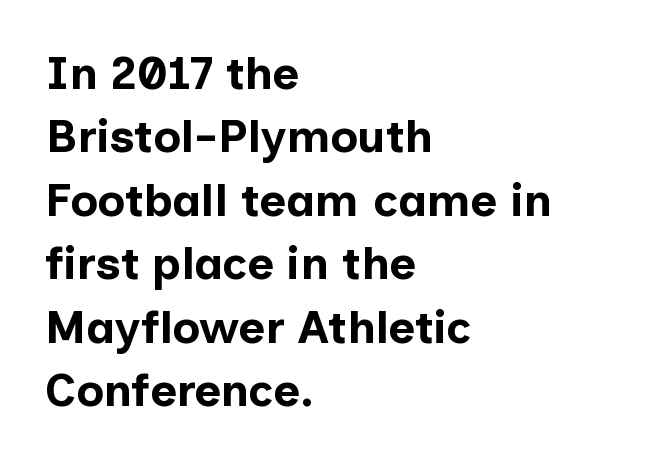
Q: Is the text bold? A: Yes.
Q: Is the text italic (slanted)? A: No, it is upright.
Q: Is the typeface a serif or a sans-serif typeface? A: Sans-serif.
Q: Is the text underlined? A: No.
Q: How is the paragraph aligned? A: Left-aligned.
Q: Is the spacing between letters normal or unusually wide? A: Normal.
Q: Is the spacing between lines tight, normal or loose? A: Normal.
Q: Width (condensed, normal, or wide)? A: Normal.
Q: Stroke contrast? A: Low.
Q: x-height? A: Medium.
Q: Monospaced? A: No.
